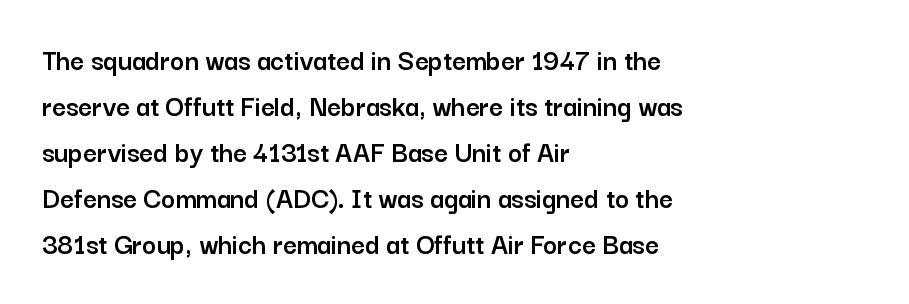
Q: Is the text italic (slanted)? A: No, it is upright.
Q: Is the typeface a serif or a sans-serif typeface? A: Sans-serif.
Q: Is the text underlined? A: No.
Q: How is the paragraph aligned? A: Left-aligned.
Q: Is the spacing between letters normal or unusually wide? A: Normal.
Q: Is the spacing between lines tight, normal or loose? A: Normal.
Q: Width (condensed, normal, or wide)? A: Normal.
Q: Stroke contrast? A: Low.
Q: x-height? A: Medium.
Q: Monospaced? A: No.
